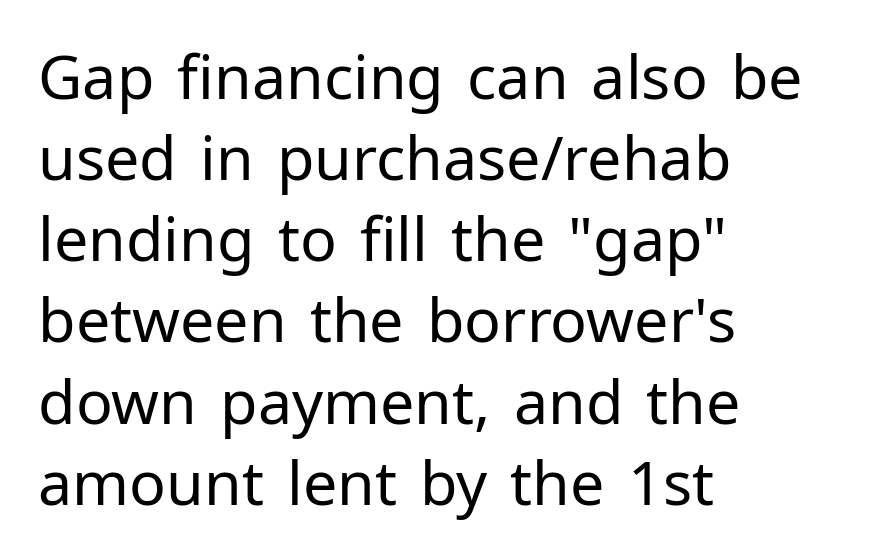
Q: Is the text bold? A: No.
Q: Is the text italic (slanted)? A: No, it is upright.
Q: Is the typeface a serif or a sans-serif typeface? A: Sans-serif.
Q: Is the text underlined? A: No.
Q: How is the paragraph aligned? A: Left-aligned.
Q: Is the spacing between letters normal or unusually wide? A: Normal.
Q: Is the spacing between lines tight, normal or loose? A: Normal.
Q: Width (condensed, normal, or wide)? A: Normal.
Q: Stroke contrast? A: Low.
Q: x-height? A: Medium.
Q: Monospaced? A: No.
